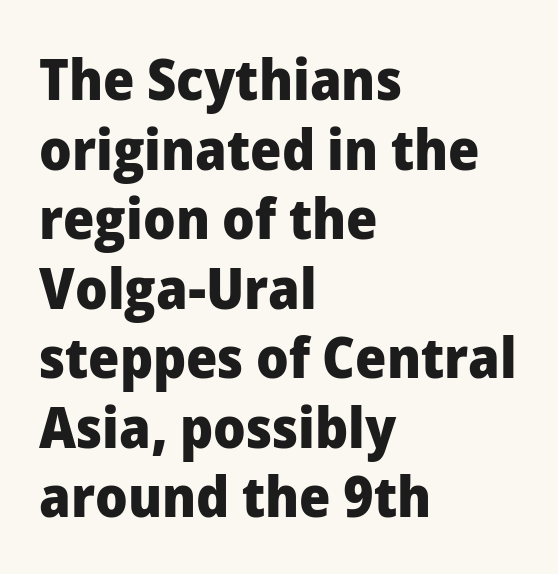
Typeset ragged right — the left edge is the straight one. On the weight axis this lands at bold, roughly 700. The specimen omits any rule beneath the text block's lines. Default kerning and tracking; the words read as compact shapes.
